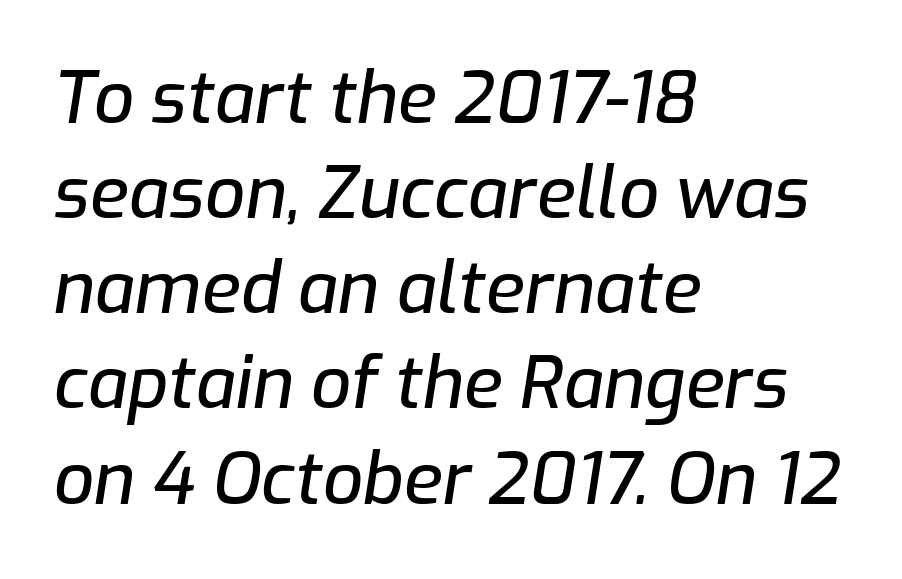
{"italic": "yes", "lean": "right", "slant_degrees": 9, "width": "normal", "stroke_contrast": "low", "x_height": "medium", "monospaced": "no", "underline": "no", "align": "left", "line_spacing": "normal", "line_spacing_ratio": 1.34, "letter_spacing": "normal", "letter_spacing_em": 0.0, "glyph_px": 71}
